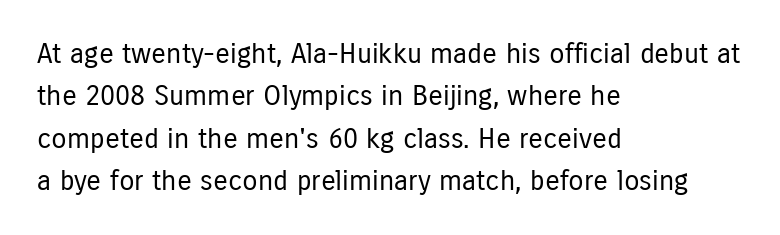
{"serif": "no", "italic": "no", "bold": "no", "weight": "regular", "width": "condensed", "stroke_contrast": "low", "x_height": "medium", "monospaced": "no", "underline": "no", "align": "left", "line_spacing": "normal", "line_spacing_ratio": 1.51, "letter_spacing": "normal", "letter_spacing_em": 0.0, "glyph_px": 28}
